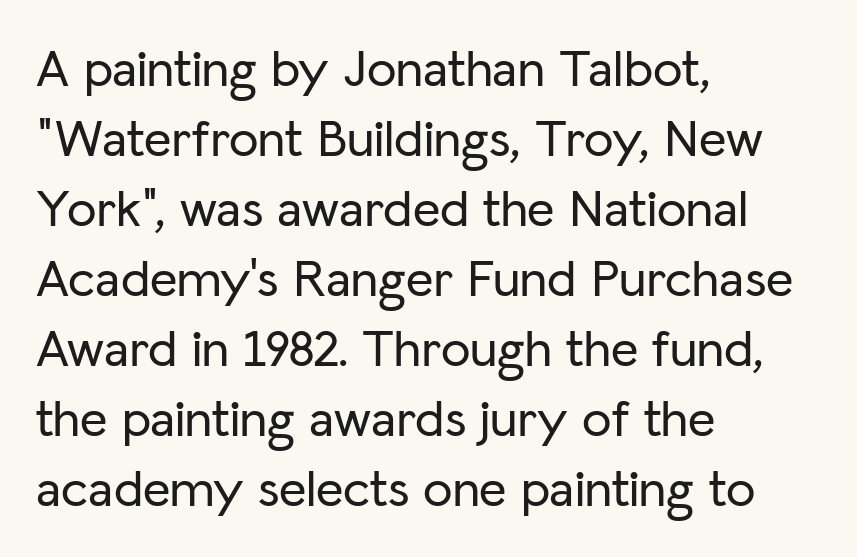
{"serif": "no", "italic": "no", "width": "normal", "stroke_contrast": "low", "x_height": "medium", "monospaced": "no", "underline": "no", "align": "left", "line_spacing": "normal", "line_spacing_ratio": 1.32, "letter_spacing": "normal", "letter_spacing_em": 0.0, "glyph_px": 53}
